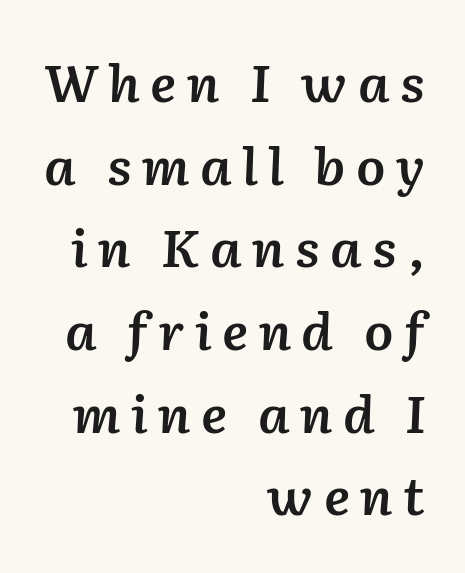
{"italic": "yes", "lean": "right", "slant_degrees": 2, "bold": "semi", "weight": "semibold", "width": "normal", "stroke_contrast": "low", "x_height": "medium", "monospaced": "no", "underline": "no", "align": "right", "line_spacing": "normal", "line_spacing_ratio": 1.59, "letter_spacing": "wide", "letter_spacing_em": 0.2, "glyph_px": 52}
